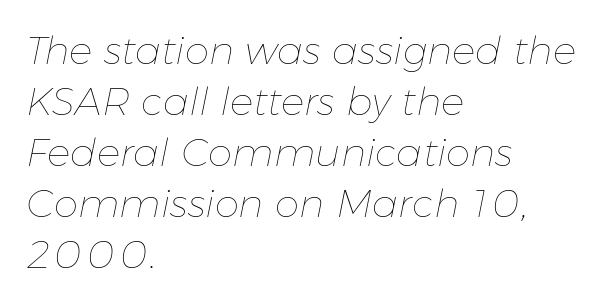
Q: Is the text bold? A: No.
Q: Is the text italic (slanted)? A: Yes, it leans right by about 11 degrees.
Q: Is the text underlined? A: No.
Q: How is the paragraph aligned? A: Left-aligned.
Q: Is the spacing between letters normal or unusually wide? A: Normal.
Q: Is the spacing between lines tight, normal or loose? A: Normal.
Q: Width (condensed, normal, or wide)? A: Normal.
Q: Stroke contrast? A: Low.
Q: x-height? A: Medium.
Q: Monospaced? A: No.
